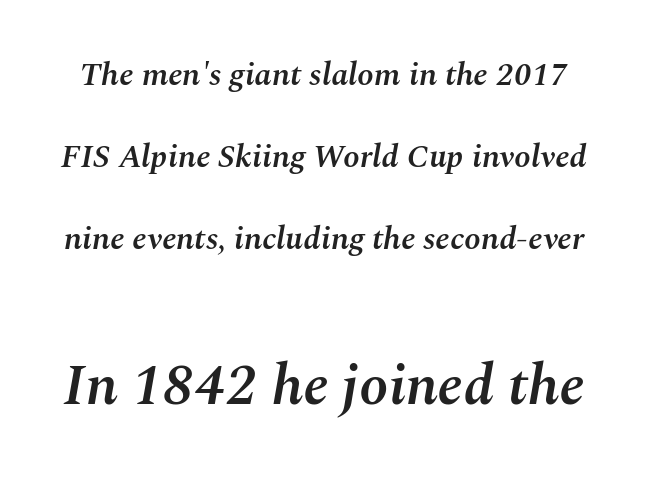
Q: Is the text bold? A: Semi-bold.
Q: Is the text italic (slanted)? A: Yes, it leans right by about 10 degrees.
Q: Is the text underlined? A: No.
Q: Is the spacing between letters normal or unusually wide? A: Normal.
Q: Is the spacing between lines tight, normal or loose? A: Loose.
Q: Which block of text is set in a larger size, the first (top) or the second (bottom)? A: The second (bottom) one.
Q: Width (condensed, normal, or wide)? A: Normal.
Q: Stroke contrast? A: Medium.
Q: x-height? A: Medium.
Q: Monospaced? A: No.
